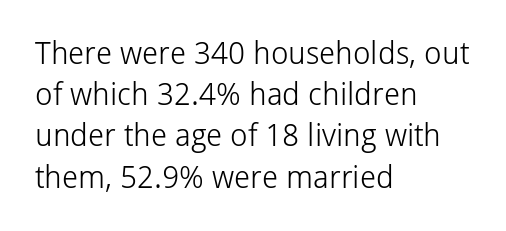
Q: Is the text bold? A: No.
Q: Is the text italic (slanted)? A: No, it is upright.
Q: Is the typeface a serif or a sans-serif typeface? A: Sans-serif.
Q: Is the text underlined? A: No.
Q: How is the paragraph aligned? A: Left-aligned.
Q: Is the spacing between letters normal or unusually wide? A: Normal.
Q: Is the spacing between lines tight, normal or loose? A: Normal.
Q: Width (condensed, normal, or wide)? A: Normal.
Q: Stroke contrast? A: Low.
Q: x-height? A: Medium.
Q: Monospaced? A: No.
